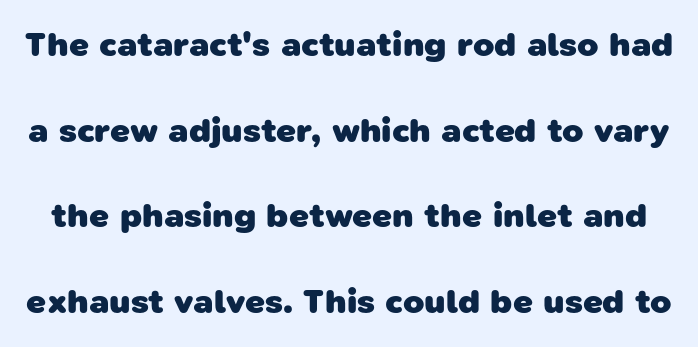
Q: Is the text bold? A: Yes.
Q: Is the typeface a serif or a sans-serif typeface? A: Sans-serif.
Q: Is the text underlined? A: No.
Q: Is the spacing between letters normal or unusually wide? A: Normal.
Q: Is the spacing between lines tight, normal or loose? A: Loose.
Q: Width (condensed, normal, or wide)? A: Normal.
Q: Stroke contrast? A: Low.
Q: x-height? A: Medium.
Q: Monospaced? A: No.
